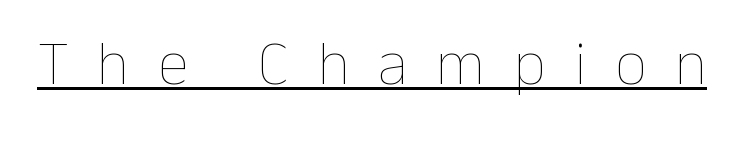
The image shows 63 px thin type, upright; set unusually wide letter spacing (+0.45 em), underlined; low stroke contrast and a medium x-height.
